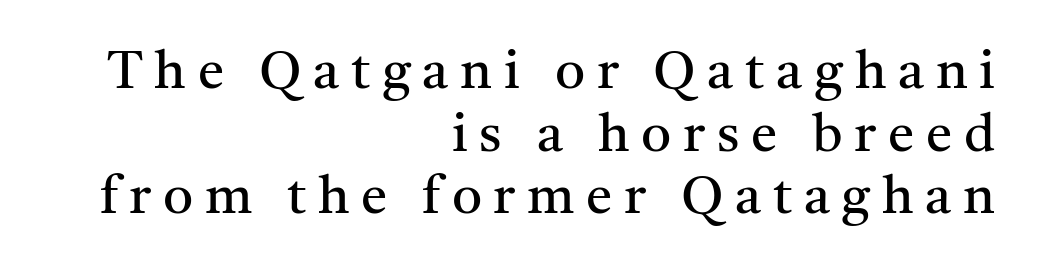
The image shows 53 px regular-weight serif type, upright; set right-aligned, line spacing 1.18x, unusually wide letter spacing (+0.22 em), not underlined; medium stroke contrast and a medium x-height.
